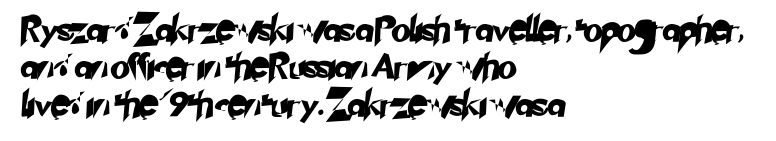
{"underline": "no", "align": "left", "line_spacing": "normal", "line_spacing_ratio": 1.5, "letter_spacing": "normal", "letter_spacing_em": 0.0, "glyph_px": 25}
